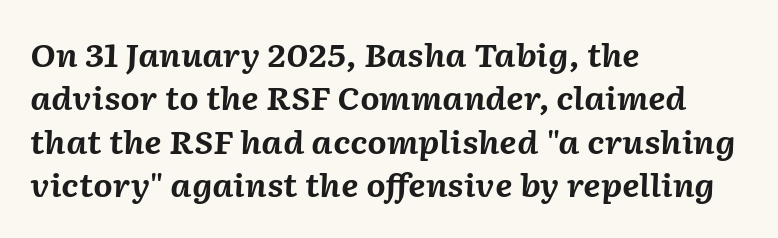
{"italic": "yes", "lean": "right", "slant_degrees": 2, "bold": "yes", "weight": "bold", "width": "normal", "stroke_contrast": "medium", "x_height": "medium", "monospaced": "no", "underline": "no", "align": "left", "line_spacing": "normal", "line_spacing_ratio": 1.4, "letter_spacing": "normal", "letter_spacing_em": 0.0, "glyph_px": 31}
